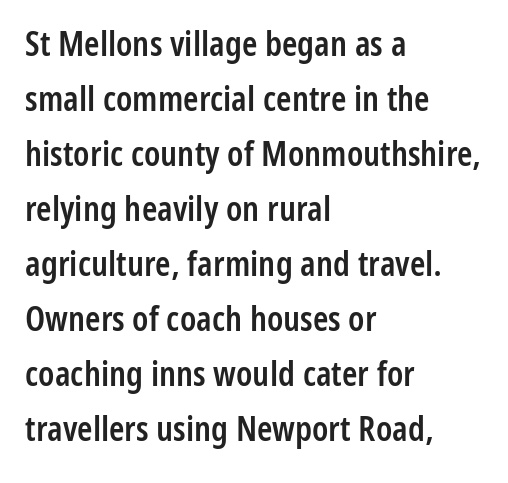
{"serif": "no", "italic": "no", "bold": "semi", "weight": "semibold", "width": "condensed", "stroke_contrast": "low", "x_height": "medium", "monospaced": "no", "underline": "no", "align": "left", "line_spacing": "normal", "line_spacing_ratio": 1.57, "letter_spacing": "normal", "letter_spacing_em": 0.0, "glyph_px": 35}
